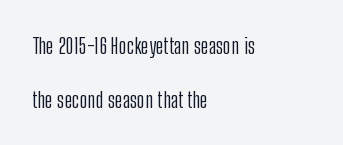
{"italic": "no", "bold": "no", "underline": "no", "align": "left", "line_spacing": "loose", "line_spacing_ratio": 2.45, "letter_spacing": "normal", "letter_spacing_em": 0.0, "glyph_px": 22}
